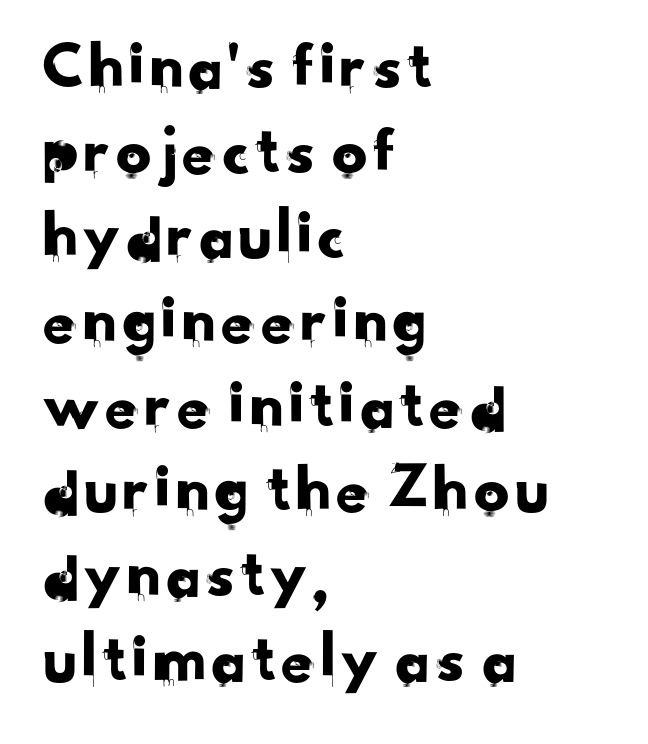
The image shows 70 px sans-serif type; set left-aligned, line spacing 1.21x, normal letter spacing, not underlined; low stroke contrast and a small x-height.
